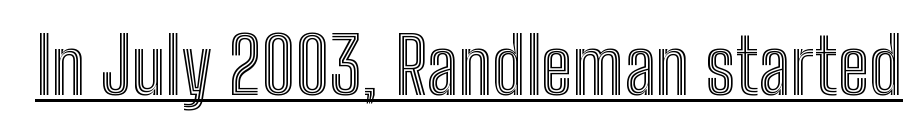
Note the varied advance widths — an 'i' is clearly narrower than an 'm'. Rendered with straight, roman letterforms. This is underlined copy, the kind a proofreader might mark for attention. This sample uses plain, unmodified letter spacing.
